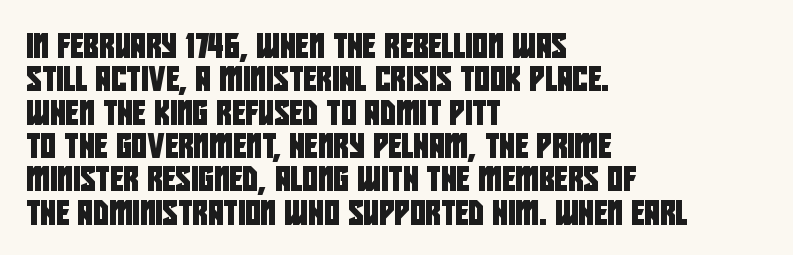
The image shows 24 px text type; set left-aligned, normal line spacing (1.39x), normal letter spacing, not underlined.
